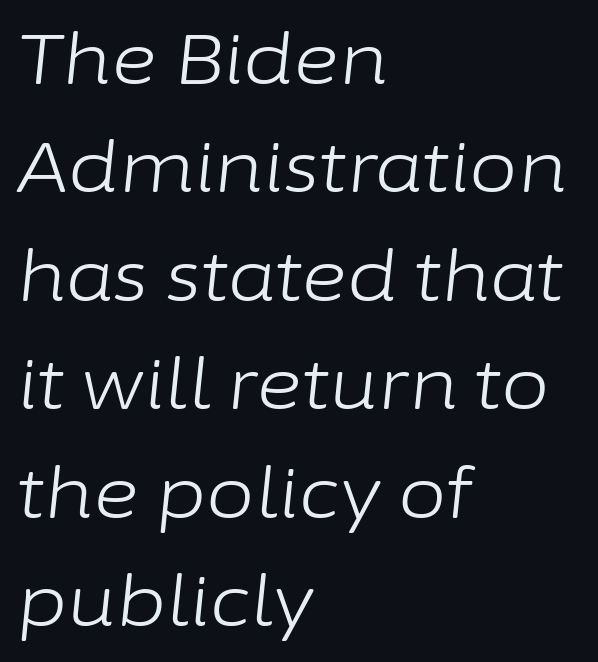
Q: Is the text bold? A: No.
Q: Is the text italic (slanted)? A: Yes, it leans right by about 6 degrees.
Q: Is the text underlined? A: No.
Q: How is the paragraph aligned? A: Left-aligned.
Q: Is the spacing between letters normal or unusually wide? A: Normal.
Q: Is the spacing between lines tight, normal or loose? A: Normal.
Q: Width (condensed, normal, or wide)? A: Normal.
Q: Stroke contrast? A: Low.
Q: x-height? A: Medium.
Q: Monospaced? A: No.
